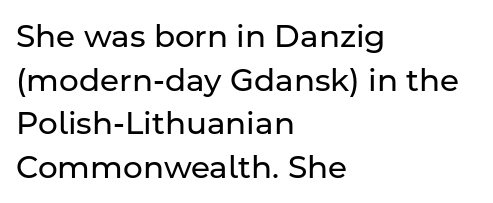
The image shows 31 px regular-weight sans-serif type, upright; set left-aligned, normal line spacing (1.41x), normal letter spacing, not underlined; low stroke contrast and a medium x-height.
